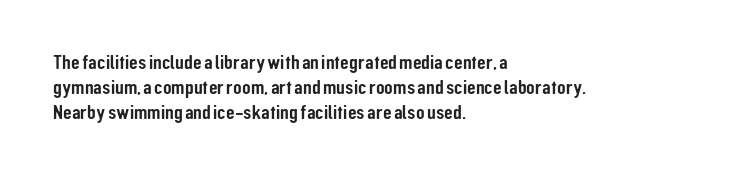
Q: Is the text italic (slanted)? A: No, it is upright.
Q: Is the text underlined? A: No.
Q: How is the paragraph aligned? A: Left-aligned.
Q: Is the spacing between letters normal or unusually wide? A: Normal.
